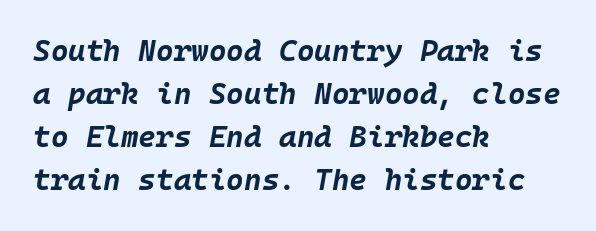
The image shows 30 px bold type, italic (leaning right), monospaced; set left-aligned, normal line spacing (1.43x), normal letter spacing, not underlined; low stroke contrast and a large x-height.
